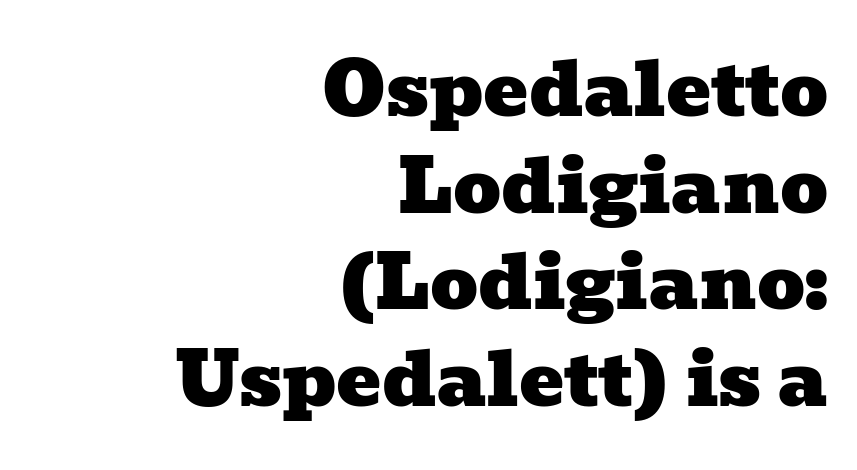
The type is set solid horizontally, with unmodified tracking. To sum up the face: it has serifs. Alignment: flush right. Spacing verdict: proportional, widths tailored to each character.
